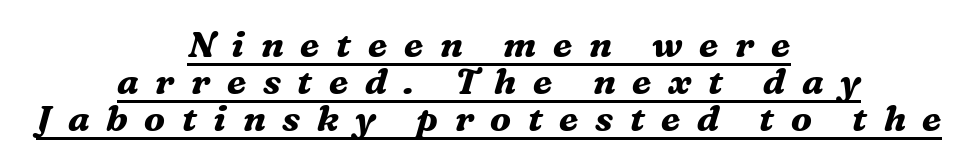
Teacher's note: observe the equal gaps on both sides — that is centered alignment. Weight: bold. Quick note: italic. Each letter's strokes conclude with small projecting serifs. Each letter keeps its own natural width here, so spacing adapts to shape.
